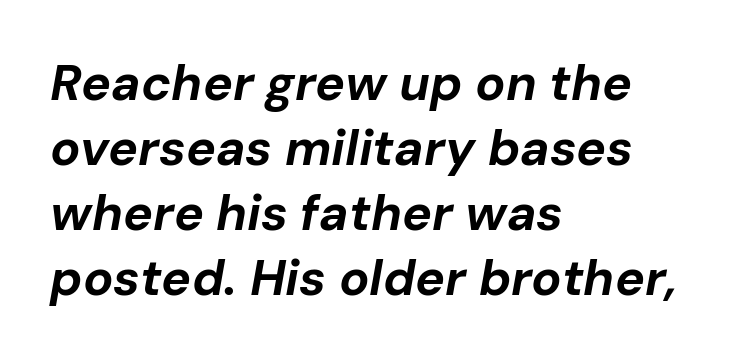
The image shows 50 px bold type, italic (leaning right); set left-aligned, normal line spacing (1.3x), normal letter spacing, not underlined; low stroke contrast and a medium x-height.
